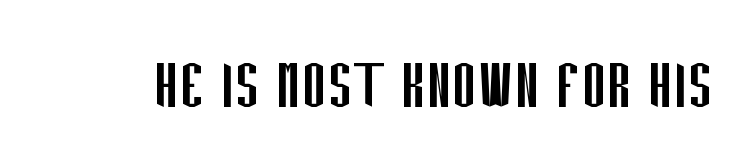
{"serif": "no", "italic": "no", "bold": "no", "weight": "regular", "width": "condensed", "stroke_contrast": "low", "x_height": "large", "monospaced": "no", "underline": "no", "letter_spacing": "normal", "letter_spacing_em": 0.0, "glyph_px": 76}
